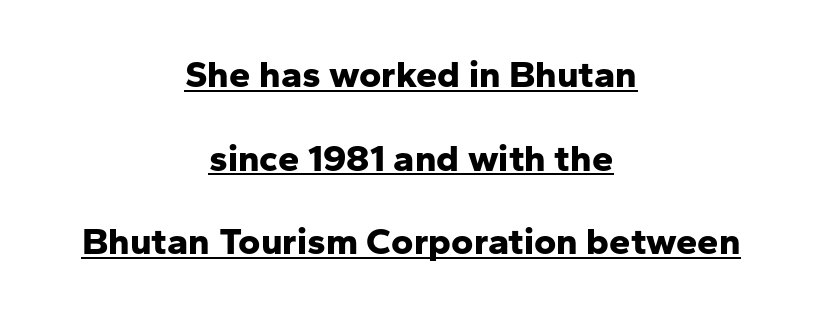
Each letter's strokes conclude bluntly, with no projecting serifs. Students, observe: this is what heavily led, spacious text looks like. Posture: straight, roman, zero tilt. Alignment: centered. Descenders here cross a horizontal rule under the line. Look at the tracking — it's just the regular setting, nothing added.
